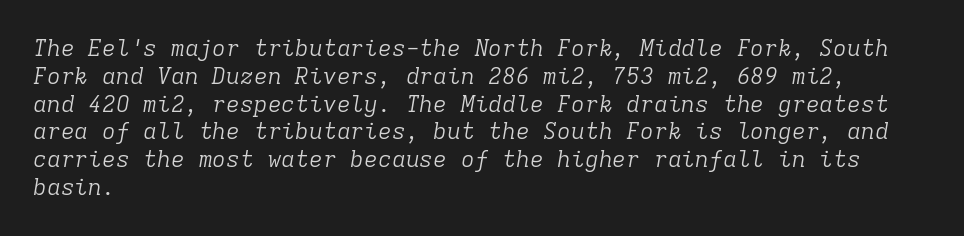
Only glyphs here, with clear space below each row. Line beginnings align vertically; line endings do not. Stroke mass is kept to a normal reading level or below. Characters follow at the spacing the type designer built in. The letters are slanted; this is an italic face.
